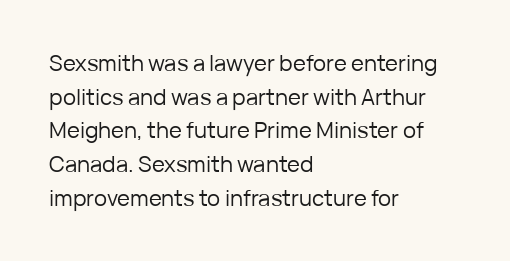
{"italic": "no", "bold": "no", "underline": "no", "align": "left", "line_spacing": "normal", "line_spacing_ratio": 1.53, "letter_spacing": "normal", "letter_spacing_em": 0.0, "glyph_px": 22}
